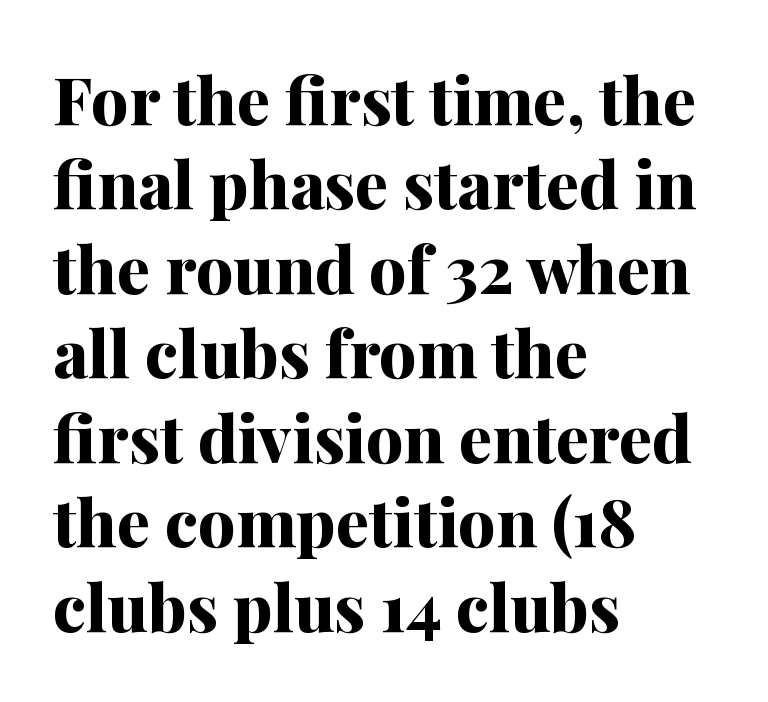
{"serif": "yes", "italic": "no", "bold": "yes", "weight": "bold", "width": "normal", "stroke_contrast": "medium", "x_height": "medium", "monospaced": "no", "underline": "no", "align": "left", "line_spacing": "normal", "line_spacing_ratio": 1.28, "letter_spacing": "normal", "letter_spacing_em": 0.0, "glyph_px": 66}
